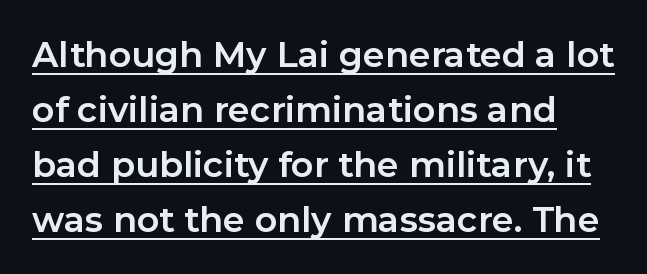
{"serif": "no", "italic": "no", "bold": "yes", "weight": "bold", "width": "normal", "stroke_contrast": "low", "x_height": "medium", "monospaced": "no", "underline": "yes", "line_spacing": "normal", "line_spacing_ratio": 1.57, "letter_spacing": "normal", "letter_spacing_em": 0.0, "glyph_px": 35}
